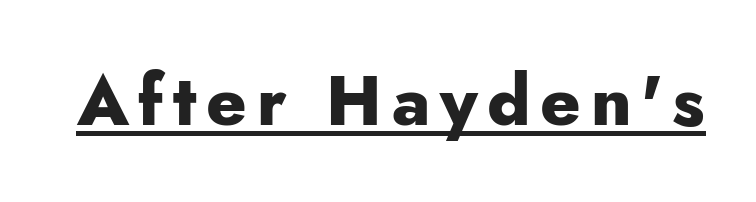
Q: Is the text bold? A: Yes.
Q: Is the text italic (slanted)? A: No, it is upright.
Q: Is the typeface a serif or a sans-serif typeface? A: Sans-serif.
Q: Is the text underlined? A: Yes.
Q: Width (condensed, normal, or wide)? A: Normal.
Q: Stroke contrast? A: Low.
Q: x-height? A: Small.
Q: Monospaced? A: No.
